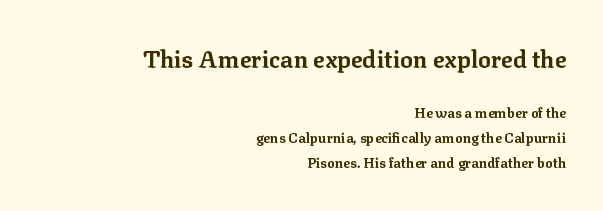
Q: Is the text bold? A: Yes.
Q: Is the text italic (slanted)? A: No, it is upright.
Q: Is the text underlined? A: No.
Q: How is the paragraph aligned? A: Right-aligned.
Q: Is the spacing between letters normal or unusually wide? A: Normal.
Q: Which block of text is set in a larger size, the first (top) or the second (bottom)? A: The first (top) one.
